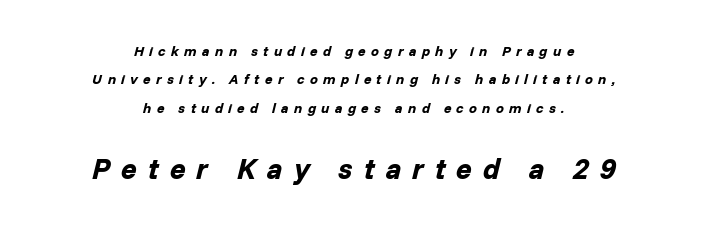
The face used here has a pronounced slope to its letters. Of the two passages, the one underneath uses the larger point size. Proportional: the letters do not fall into vertical columns. The line-height multiplier appears high, well above default.
